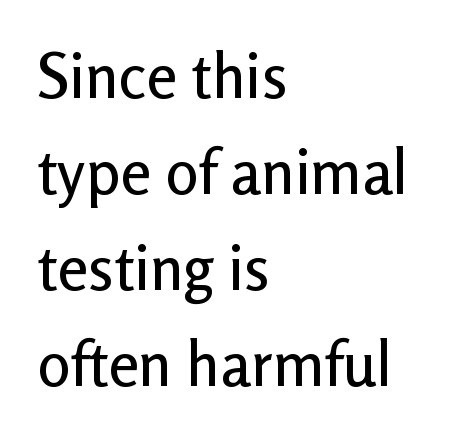
Interline gaps are of average width in this sample. The designer went with a sans here, leaving each stem footless. Underlining? Definitely not there. The font's upright variant was chosen for this text.
